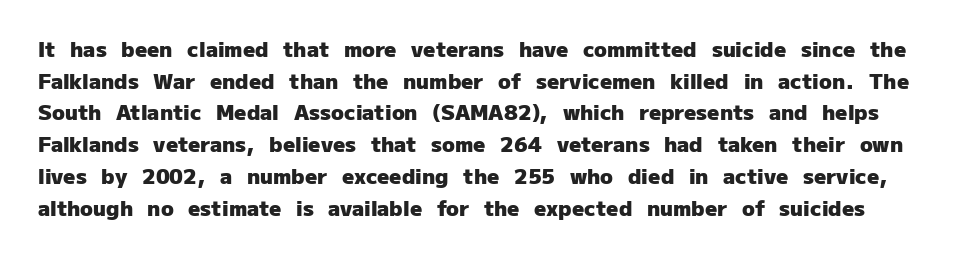
{"italic": "no", "bold": "yes", "underline": "no", "line_spacing": "normal", "line_spacing_ratio": 1.51, "letter_spacing": "normal", "letter_spacing_em": 0.0, "glyph_px": 21}
